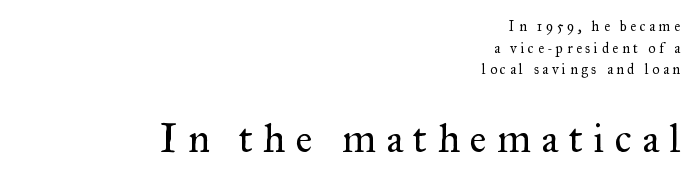
Q: Is the text bold? A: No.
Q: Is the text italic (slanted)? A: No, it is upright.
Q: Is the typeface a serif or a sans-serif typeface? A: Serif.
Q: Is the text underlined? A: No.
Q: How is the paragraph aligned? A: Right-aligned.
Q: Is the spacing between letters normal or unusually wide? A: Unusually wide.
Q: Is the spacing between lines tight, normal or loose? A: Normal.
Q: Which block of text is set in a larger size, the first (top) or the second (bottom)? A: The second (bottom) one.
Q: Width (condensed, normal, or wide)? A: Normal.
Q: Stroke contrast? A: Medium.
Q: x-height? A: Small.
Q: Monospaced? A: No.
